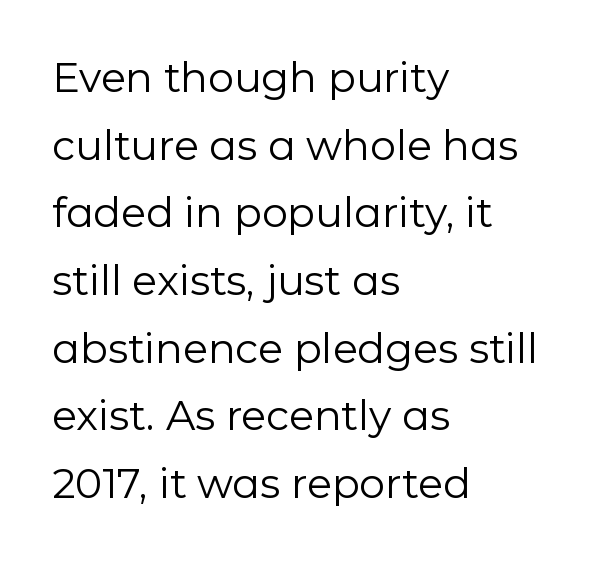
Each line starts at the same left margin while the right side varies. Honestly, there is no underline to notice here at all. A typesetter would mark this as roman, not italic. Check where the strokes stop: nothing finishes them off — pure sans. Bold? No — there's no thickening of the strokes. Nobody touched the tracking dial on this one.
